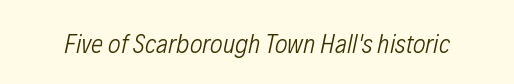
Anything drawn beneath the words? Only blank space. The text carries the slant typical of an italic or oblique font. On a weight scale, this lands at 450 or below. Observe the ordinary spacing: letters are neighbours, not strangers.
